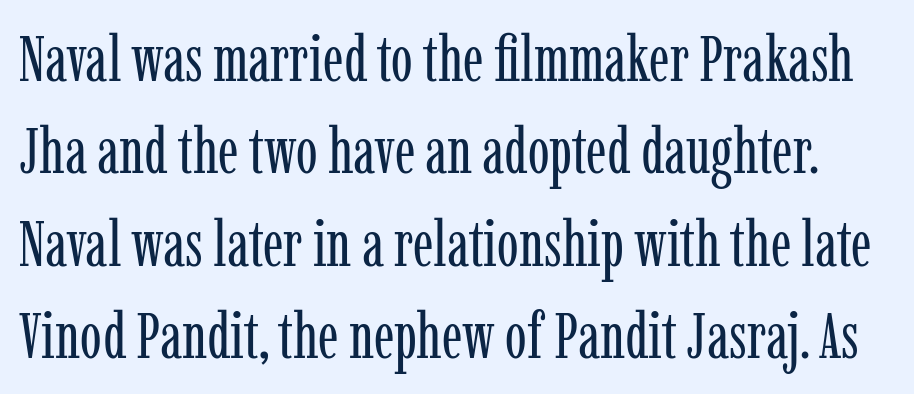
Rows of type keep a routine distance in the vertical direction. Serifs: yes, visible at the terminals of the letterforms. The typography opts for an upright posture over an oblique one. Standard letterfit; no display-style spreading of the glyphs.
